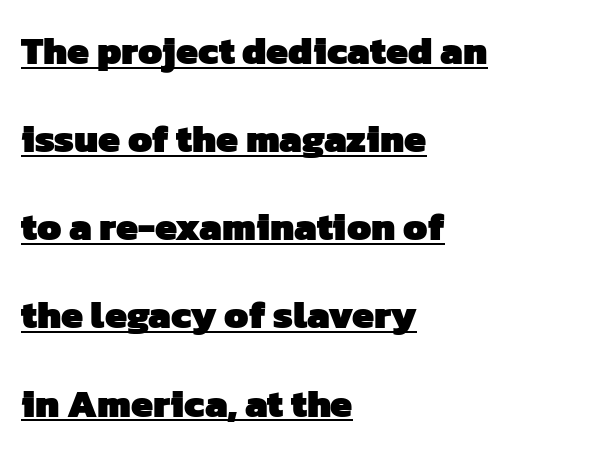
{"serif": "no", "bold": "yes", "weight": "heavy", "width": "normal", "stroke_contrast": "low", "x_height": "medium", "monospaced": "no", "underline": "yes", "align": "left", "line_spacing": "loose", "line_spacing_ratio": 2.26, "letter_spacing": "normal", "letter_spacing_em": 0.0, "glyph_px": 39}
